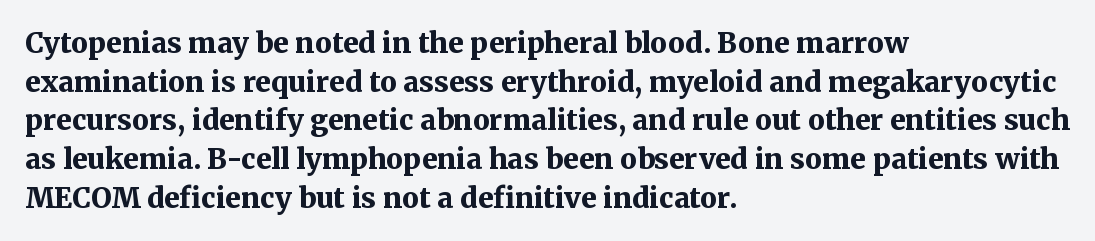
Q: Is the text bold? A: Yes.
Q: Is the text italic (slanted)? A: No, it is upright.
Q: Is the typeface a serif or a sans-serif typeface? A: Serif.
Q: Is the text underlined? A: No.
Q: How is the paragraph aligned? A: Left-aligned.
Q: Is the spacing between letters normal or unusually wide? A: Normal.
Q: Is the spacing between lines tight, normal or loose? A: Normal.
Q: Width (condensed, normal, or wide)? A: Normal.
Q: Stroke contrast? A: Medium.
Q: x-height? A: Medium.
Q: Monospaced? A: No.
